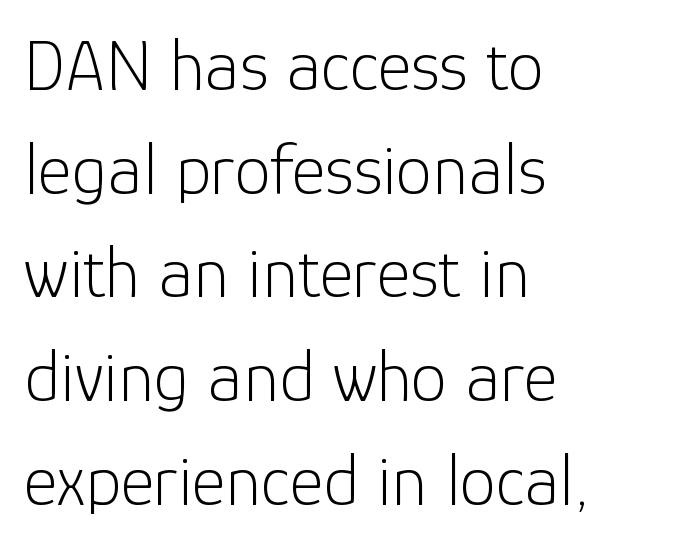
Q: Is the text bold? A: No.
Q: Is the text italic (slanted)? A: No, it is upright.
Q: Is the typeface a serif or a sans-serif typeface? A: Sans-serif.
Q: Is the text underlined? A: No.
Q: How is the paragraph aligned? A: Left-aligned.
Q: Is the spacing between letters normal or unusually wide? A: Normal.
Q: Is the spacing between lines tight, normal or loose? A: Normal.
Q: Width (condensed, normal, or wide)? A: Normal.
Q: Stroke contrast? A: Low.
Q: x-height? A: Medium.
Q: Monospaced? A: No.
